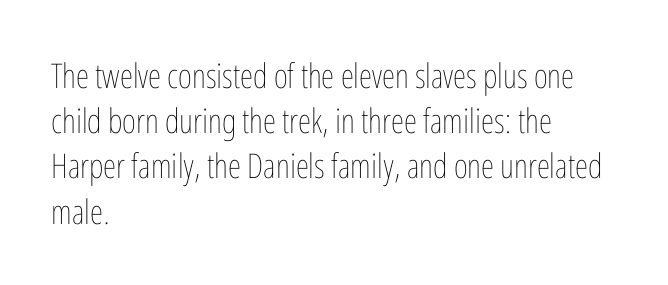
Words float on clear page, feet unadorned. A classic flush-left, rag-right setting is used for this passage. Stems and bowls with no extra thickness — not bold. What's the leading like? Ordinary, nothing unusual.
